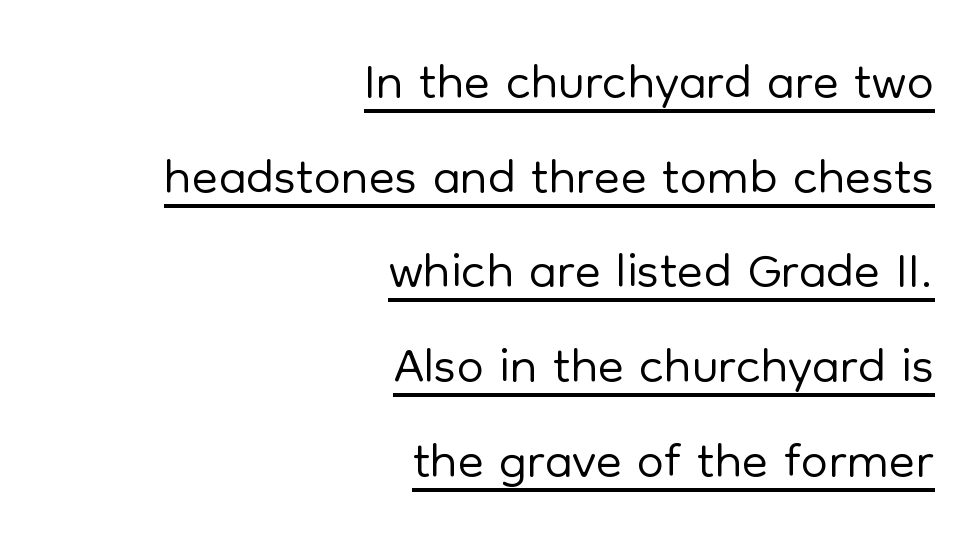
No feet cap the strokes, marking this as sans-serif type. The gaps between neighbouring characters are ordinary and unremarkable. Students, observe the line beneath the letters — that is underlining. Here the designer chose a conventional face with non-uniform glyph widths.
